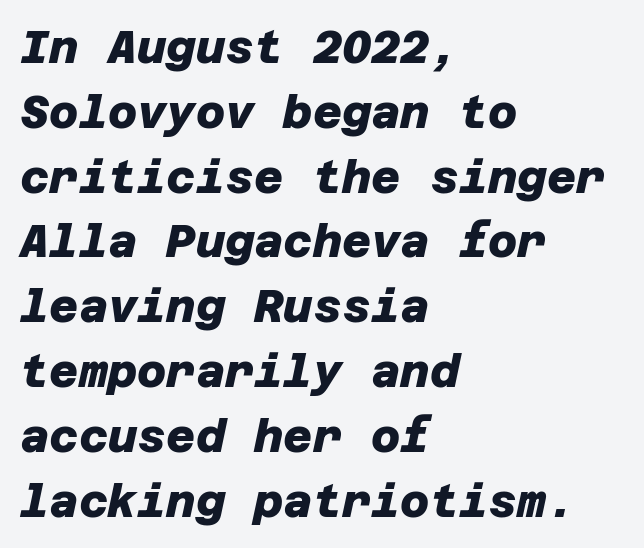
The image shows 45 px heavy sans-serif type; set left-aligned, normal line spacing (1.44x), normal letter spacing, not underlined; low stroke contrast and a large x-height.
